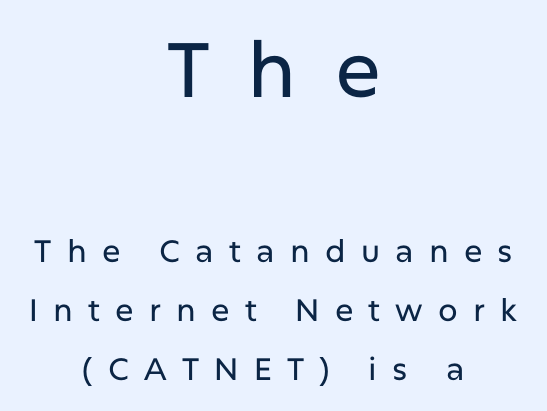
The glyphs are unaccompanied by any horizontal stroke below them. Honestly, the rows look like they've been pulled way apart. Caption: upper text group enlarged, lower text group reduced. The rag falls on both sides of this text block equally. What stands out about the letter spacing? Its width — letters are far apart.
